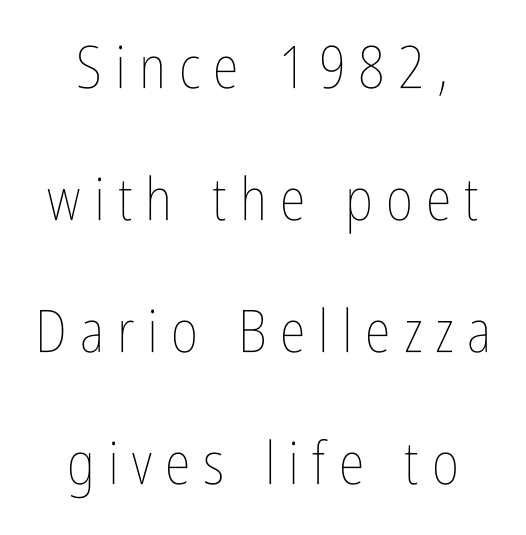
The image shows 59 px thin, condensed type, upright; set centered, loose line spacing (2.24x), unusually wide letter spacing (+0.22 em), not underlined; low stroke contrast and a medium x-height.
